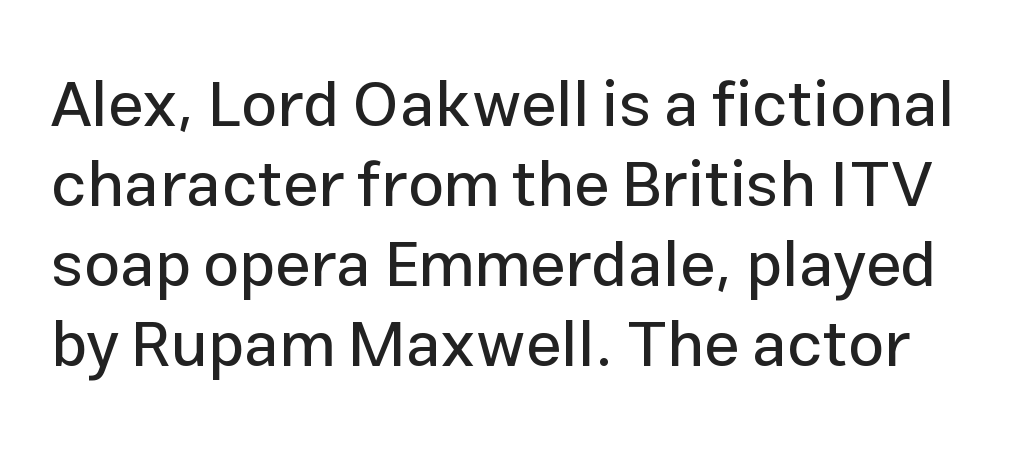
The image shows 64 px sans-serif type, upright; set normal line spacing (1.25x), normal letter spacing, not underlined; low stroke contrast and a medium x-height.
